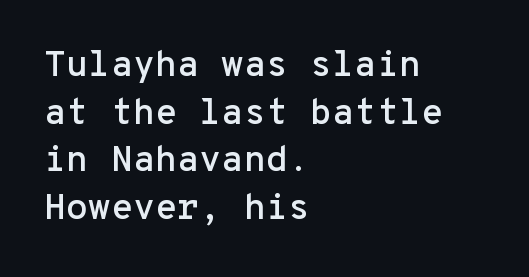
Q: Is the text italic (slanted)? A: No, it is upright.
Q: Is the typeface a serif or a sans-serif typeface? A: Sans-serif.
Q: Is the text underlined? A: No.
Q: How is the paragraph aligned? A: Left-aligned.
Q: Is the spacing between letters normal or unusually wide? A: Normal.
Q: Is the spacing between lines tight, normal or loose? A: Normal.
Q: Width (condensed, normal, or wide)? A: Normal.
Q: Stroke contrast? A: Low.
Q: x-height? A: Medium.
Q: Monospaced? A: Yes.
